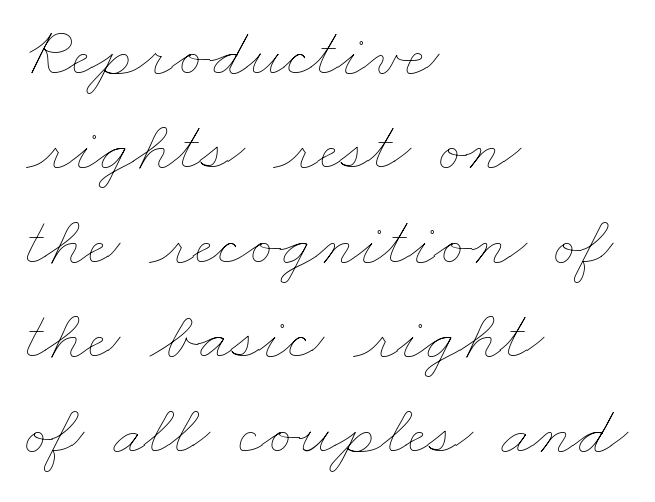
Honestly, there is no underline to notice here at all. The letterforms sit shoulder to shoulder at normal distance. Leading matches the norm, producing a regular column. Is the type heavy? It reads as light-to-regular instead. The passage is arranged the way most books set body copy — flush left. Proportional: the letters do not fall into vertical columns.
